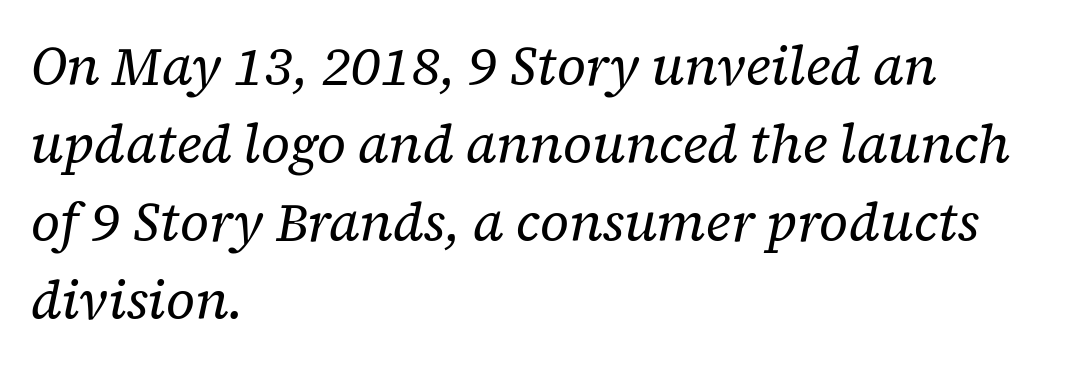
The image shows 53 px regular-weight serif type, italic (leaning right); set left-aligned, normal line spacing (1.47x), normal letter spacing, not underlined; low stroke contrast and a medium x-height.
